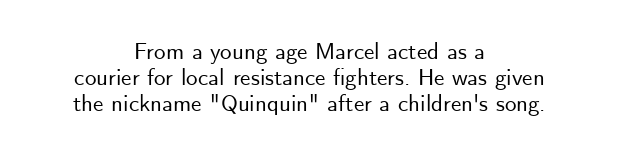
{"italic": "no", "underline": "no", "align": "center", "line_spacing": "tight", "line_spacing_ratio": 1.13, "letter_spacing": "normal", "letter_spacing_em": 0.0, "glyph_px": 23}
